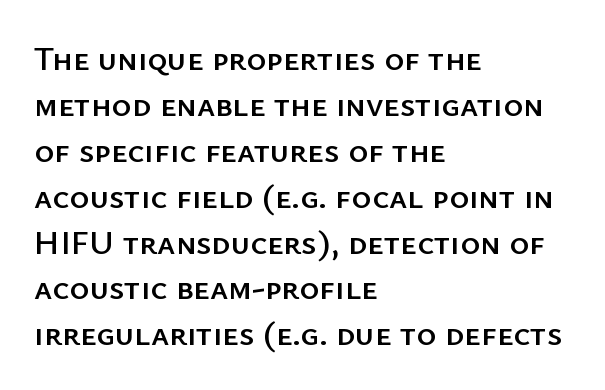
Q: Is the text italic (slanted)? A: No, it is upright.
Q: Is the typeface a serif or a sans-serif typeface? A: Sans-serif.
Q: Is the text underlined? A: No.
Q: How is the paragraph aligned? A: Left-aligned.
Q: Is the spacing between letters normal or unusually wide? A: Normal.
Q: Is the spacing between lines tight, normal or loose? A: Normal.
Q: Width (condensed, normal, or wide)? A: Normal.
Q: Stroke contrast? A: Low.
Q: x-height? A: Medium.
Q: Monospaced? A: No.
